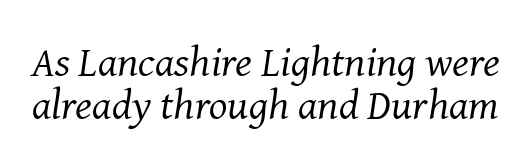
{"serif": "yes", "italic": "yes", "lean": "right", "slant_degrees": 8, "bold": "no", "weight": "regular", "width": "normal", "stroke_contrast": "medium", "x_height": "medium", "monospaced": "no", "underline": "no", "line_spacing": "tight", "line_spacing_ratio": 1.01, "letter_spacing": "normal", "letter_spacing_em": 0.0, "glyph_px": 43}
